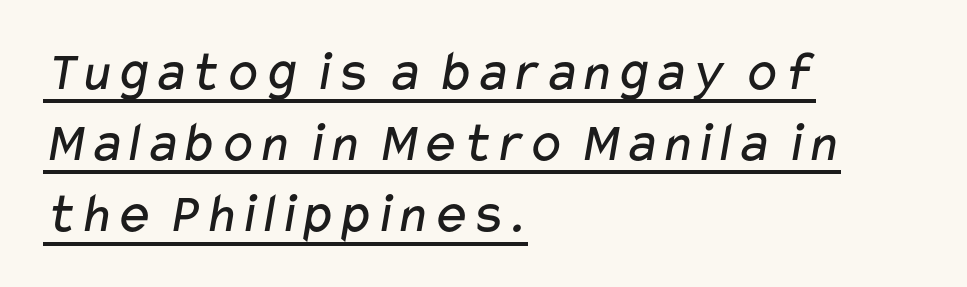
The image shows 57 px regular-weight, wide sans-serif type; set left-aligned, normal line spacing (1.25x), normal letter spacing, underlined; low stroke contrast and a medium x-height.
